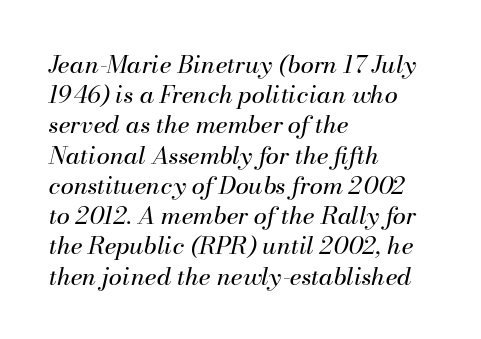
Q: Is the text bold? A: No.
Q: Is the text italic (slanted)? A: Yes, it leans right by about 13 degrees.
Q: Is the text underlined? A: No.
Q: How is the paragraph aligned? A: Left-aligned.
Q: Is the spacing between letters normal or unusually wide? A: Normal.
Q: Is the spacing between lines tight, normal or loose? A: Normal.
